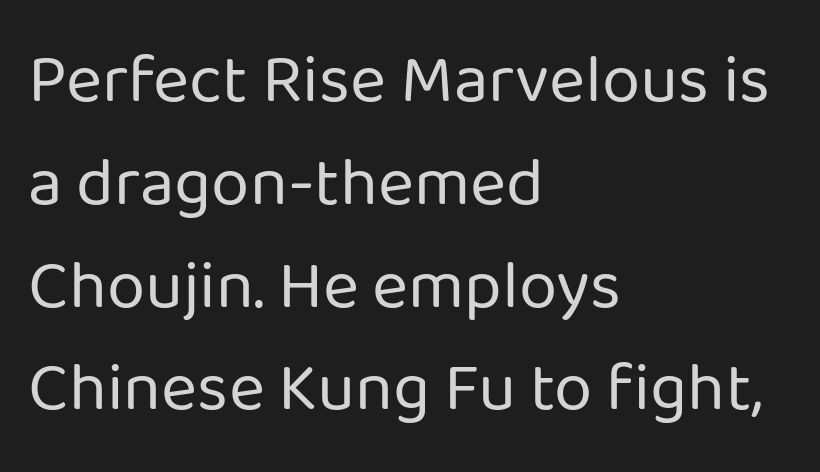
Q: Is the text bold? A: No.
Q: Is the text italic (slanted)? A: No, it is upright.
Q: Is the typeface a serif or a sans-serif typeface? A: Sans-serif.
Q: Is the text underlined? A: No.
Q: How is the paragraph aligned? A: Left-aligned.
Q: Is the spacing between letters normal or unusually wide? A: Normal.
Q: Is the spacing between lines tight, normal or loose? A: Normal.
Q: Width (condensed, normal, or wide)? A: Normal.
Q: Stroke contrast? A: Low.
Q: x-height? A: Medium.
Q: Monospaced? A: No.
